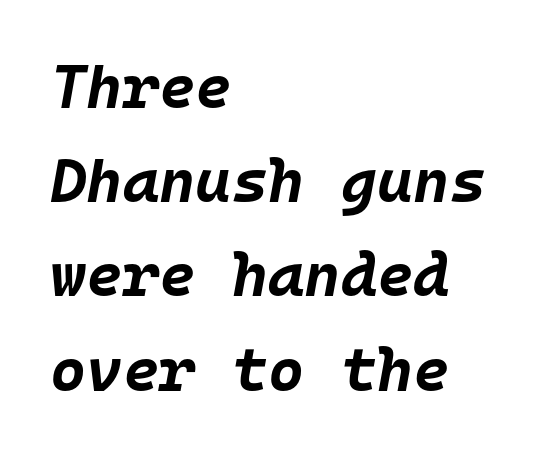
{"italic": "yes", "lean": "right", "slant_degrees": 10, "bold": "yes", "weight": "bold", "width": "normal", "stroke_contrast": "low", "x_height": "large", "monospaced": "yes", "underline": "no", "align": "left", "line_spacing": "normal", "line_spacing_ratio": 1.52, "letter_spacing": "normal", "letter_spacing_em": 0.0, "glyph_px": 62}
